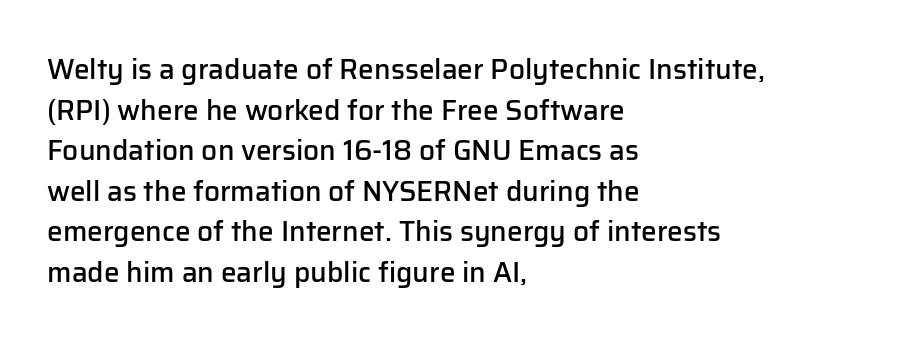
{"serif": "no", "italic": "no", "bold": "semi", "weight": "semibold", "width": "normal", "stroke_contrast": "low", "x_height": "medium", "monospaced": "no", "underline": "no", "align": "left", "line_spacing": "normal", "line_spacing_ratio": 1.45, "letter_spacing": "normal", "letter_spacing_em": 0.0, "glyph_px": 28}
